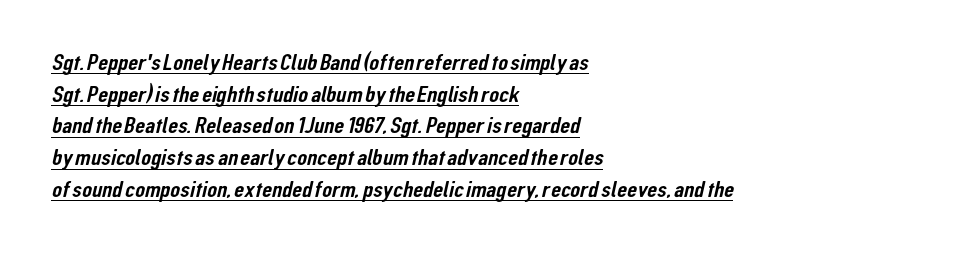
The image shows 23 px text type; set left-aligned, normal line spacing (1.38x), normal letter spacing, underlined.
